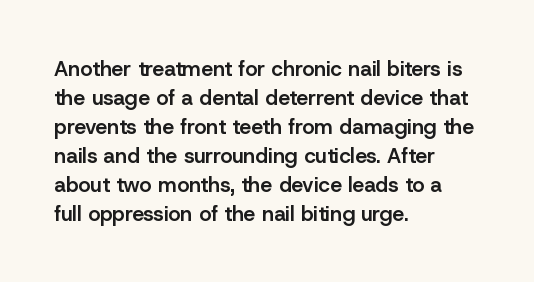
{"italic": "no", "bold": "semi", "underline": "no", "align": "left", "line_spacing": "normal", "line_spacing_ratio": 1.38, "letter_spacing": "normal", "letter_spacing_em": 0.0, "glyph_px": 21}
